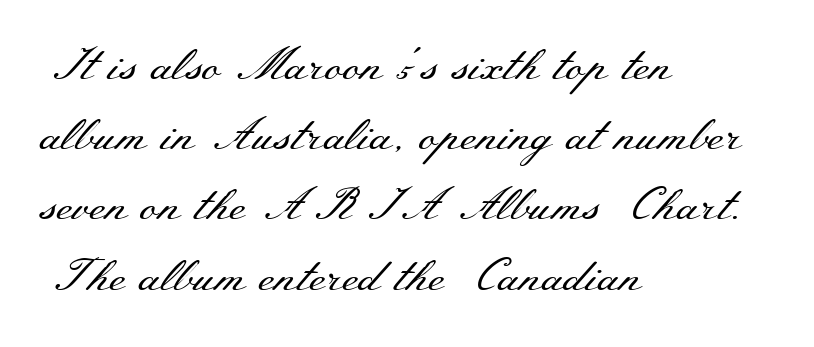
The image shows 45 px regular-weight, wide serif type; set left-aligned, normal line spacing (1.56x), normal letter spacing, not underlined; medium stroke contrast and a small x-height.
